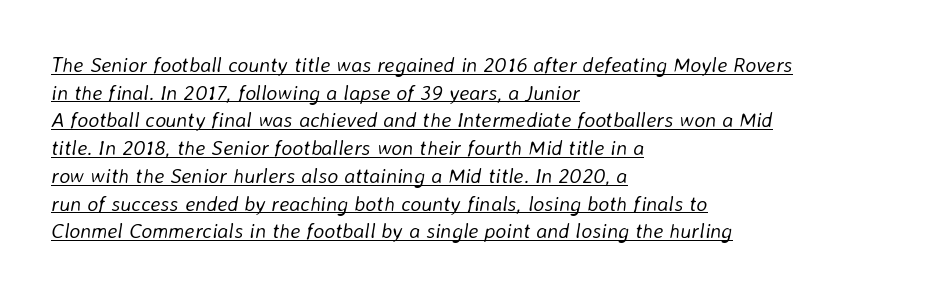
{"italic": "yes", "lean": "right", "slant_degrees": 8, "bold": "no", "underline": "yes", "align": "left", "line_spacing": "normal", "line_spacing_ratio": 1.32, "letter_spacing": "normal", "letter_spacing_em": 0.0, "glyph_px": 21}
